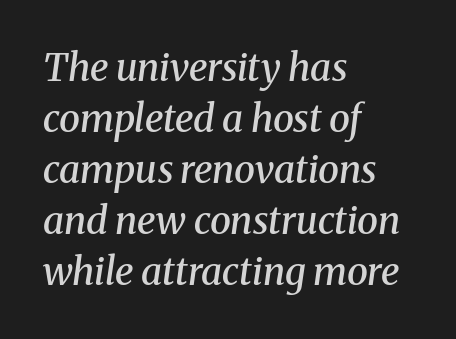
Q: Is the text bold? A: Semi-bold.
Q: Is the text italic (slanted)? A: Yes, it leans right by about 8 degrees.
Q: Is the typeface a serif or a sans-serif typeface? A: Serif.
Q: Is the text underlined? A: No.
Q: How is the paragraph aligned? A: Left-aligned.
Q: Is the spacing between letters normal or unusually wide? A: Normal.
Q: Is the spacing between lines tight, normal or loose? A: Normal.
Q: Width (condensed, normal, or wide)? A: Normal.
Q: Stroke contrast? A: Medium.
Q: x-height? A: Medium.
Q: Monospaced? A: No.
